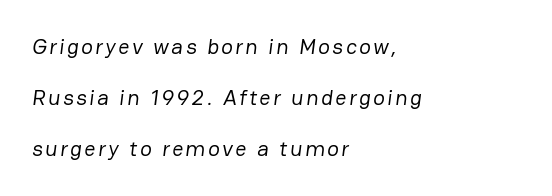
The image shows 22 px text type; set left-aligned, loose line spacing (2.32x), not underlined.
